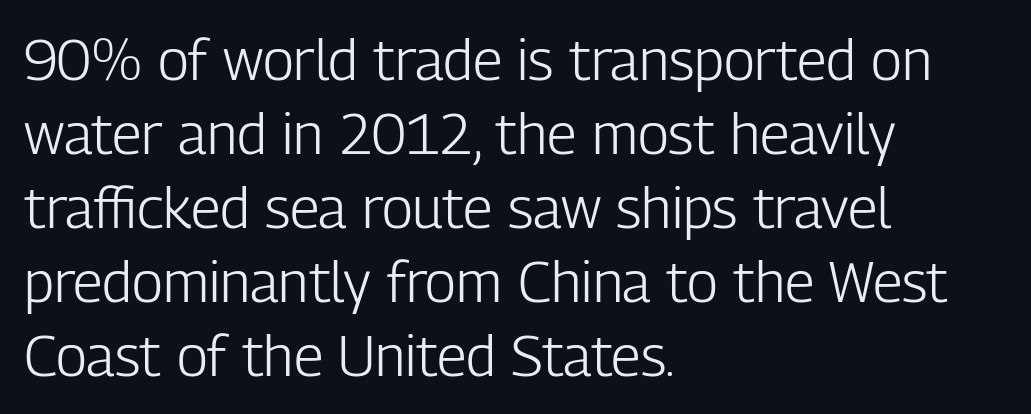
The zone under the glyphs is completely vacant. Do the letters lean? They stand straight. How would I describe the line gaps? Plain and ordinary. Unlike a traditional serif, this face leaves its strokes unadorned. Teacher's note: observe the even left margin — that is flush-left alignment.
